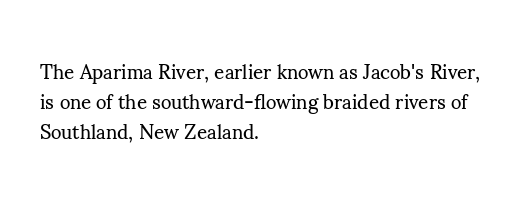
{"italic": "no", "bold": "no", "underline": "no", "align": "left", "line_spacing": "normal", "line_spacing_ratio": 1.49, "letter_spacing": "normal", "letter_spacing_em": 0.0, "glyph_px": 20}
